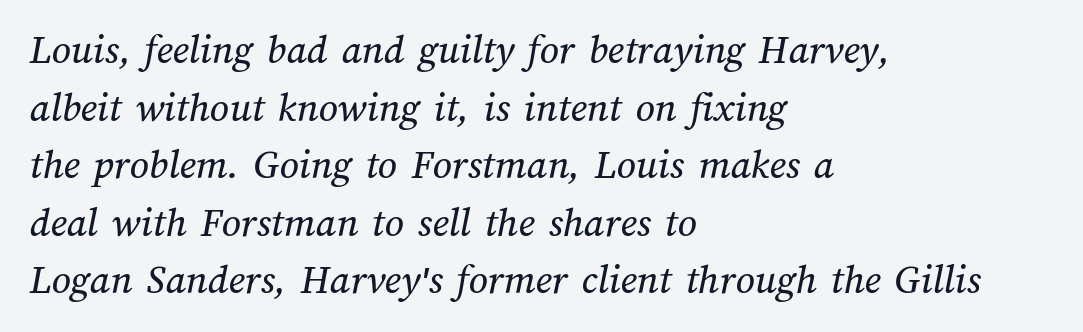
Whoever set this chose a conventional vertical rhythm. Layout note: lines flush left. Is this a fixed-width face? No — the glyphs have proportional, varying widths. The gap between lines stays unmarked. Honestly, the letter spacing is just normal — you wouldn't notice it.
